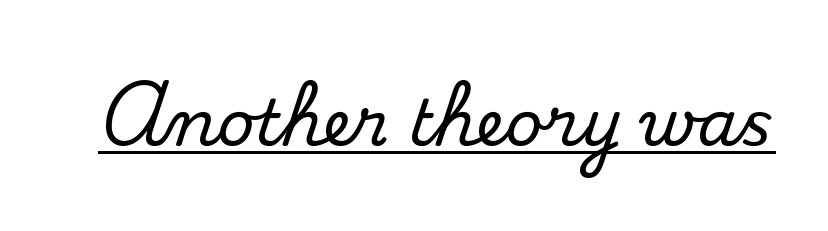
{"width": "normal", "stroke_contrast": "medium", "x_height": "small", "monospaced": "no", "underline": "yes", "letter_spacing": "normal", "letter_spacing_em": 0.0, "glyph_px": 64}
